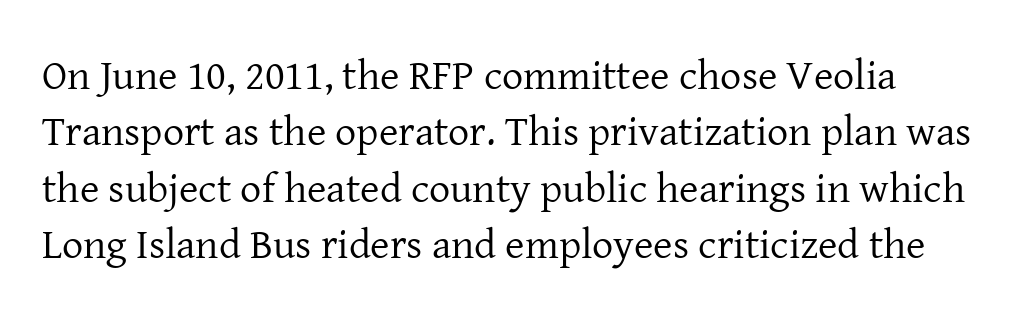
{"serif": "yes", "italic": "no", "bold": "no", "weight": "regular", "width": "normal", "stroke_contrast": "low", "x_height": "medium", "monospaced": "no", "underline": "no", "line_spacing": "normal", "line_spacing_ratio": 1.34, "letter_spacing": "normal", "letter_spacing_em": 0.0, "glyph_px": 42}
